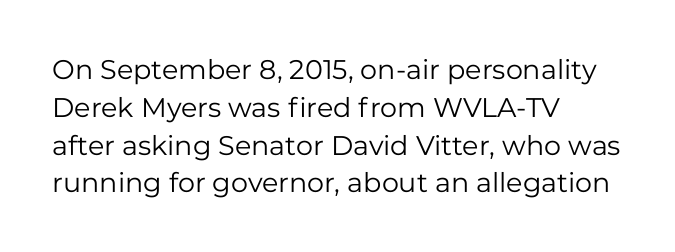
Short note: letters normally spaced. These lines are set flush left with a ragged right edge. The passage shown is not bold in any degree. Rows of type keep a routine distance in the vertical direction. This is the regular roman posture of the typeface.
